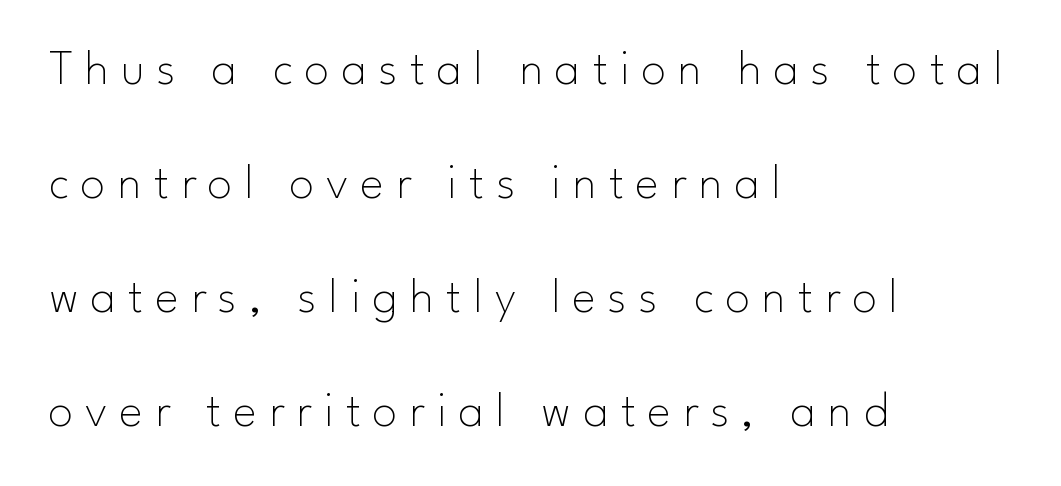
The image shows 50 px thin sans-serif type, upright; set left-aligned, loose line spacing (2.28x), unusually wide letter spacing (+0.24 em), not underlined; low stroke contrast and a small x-height.
